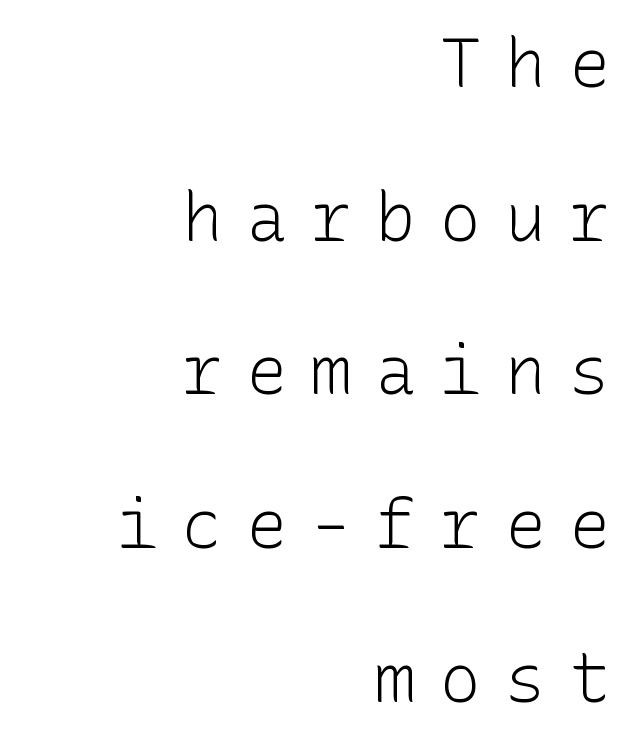
Q: Is the text bold? A: No.
Q: Is the text italic (slanted)? A: No, it is upright.
Q: Is the typeface a serif or a sans-serif typeface? A: Sans-serif.
Q: Is the text underlined? A: No.
Q: How is the paragraph aligned? A: Right-aligned.
Q: Is the spacing between letters normal or unusually wide? A: Unusually wide.
Q: Is the spacing between lines tight, normal or loose? A: Loose.
Q: Width (condensed, normal, or wide)? A: Normal.
Q: Stroke contrast? A: Low.
Q: x-height? A: Medium.
